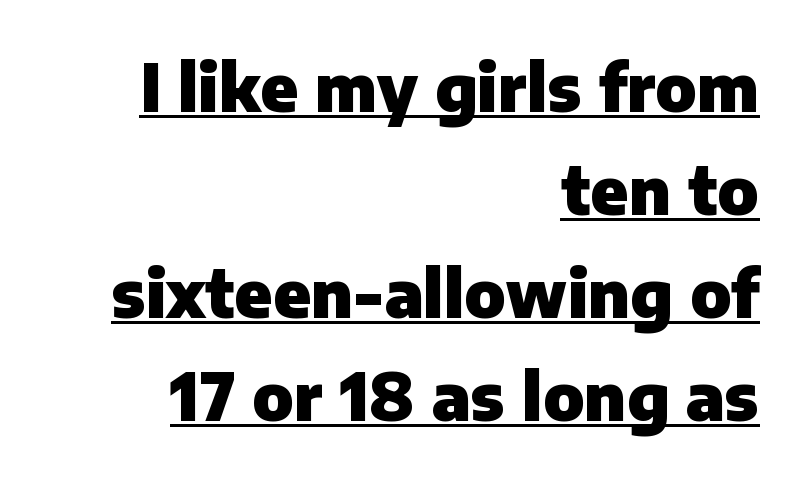
{"serif": "no", "italic": "no", "bold": "yes", "weight": "heavy", "width": "normal", "stroke_contrast": "low", "x_height": "medium", "monospaced": "no", "underline": "yes", "align": "right", "line_spacing": "normal", "line_spacing_ratio": 1.56, "letter_spacing": "normal", "letter_spacing_em": 0.0, "glyph_px": 66}
